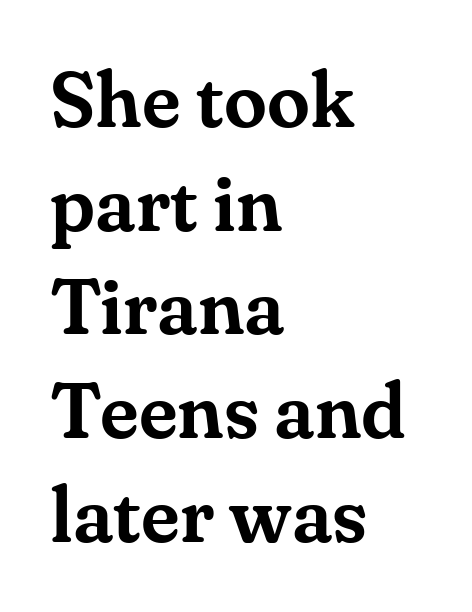
Q: Is the text italic (slanted)? A: No, it is upright.
Q: Is the typeface a serif or a sans-serif typeface? A: Serif.
Q: Is the text underlined? A: No.
Q: How is the paragraph aligned? A: Left-aligned.
Q: Is the spacing between letters normal or unusually wide? A: Normal.
Q: Is the spacing between lines tight, normal or loose? A: Normal.
Q: Width (condensed, normal, or wide)? A: Normal.
Q: Stroke contrast? A: Medium.
Q: x-height? A: Small.
Q: Monospaced? A: No.
